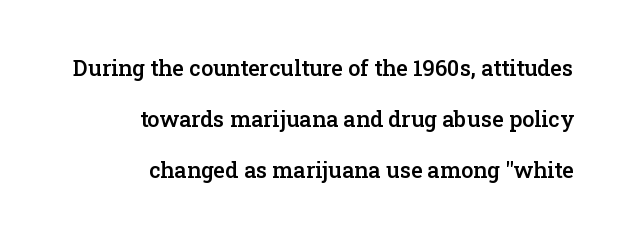
Type without underlining. How heavy is the stroke? Medium-heavy — a semibold, shy of bold. The lines are quadded right. The leading is generous, giving the passage an open texture.
